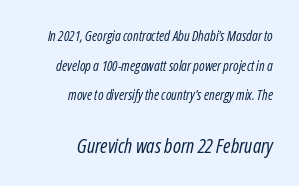
Q: Is the text bold? A: No.
Q: Is the text italic (slanted)? A: Yes, it leans right by about 12 degrees.
Q: Is the text underlined? A: No.
Q: How is the paragraph aligned? A: Right-aligned.
Q: Is the spacing between letters normal or unusually wide? A: Normal.
Q: Is the spacing between lines tight, normal or loose? A: Loose.
Q: Which block of text is set in a larger size, the first (top) or the second (bottom)? A: The second (bottom) one.
